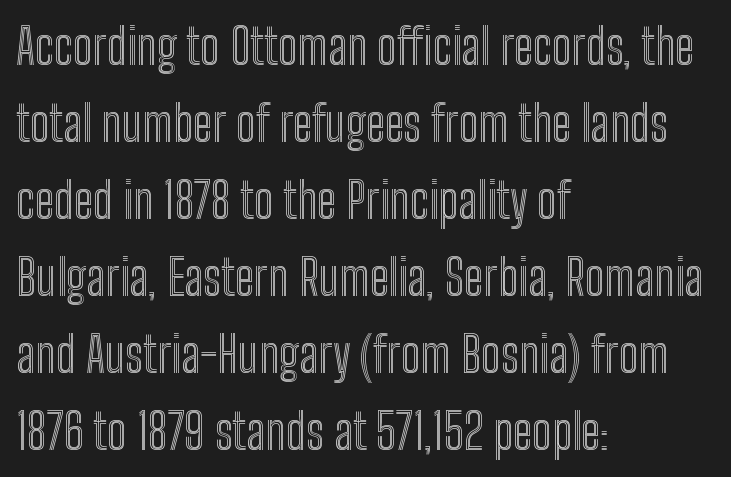
{"italic": "no", "width": "condensed", "x_height": "medium", "monospaced": "no", "underline": "no", "align": "left", "line_spacing": "normal", "line_spacing_ratio": 1.57, "letter_spacing": "normal", "letter_spacing_em": 0.0, "glyph_px": 49}
